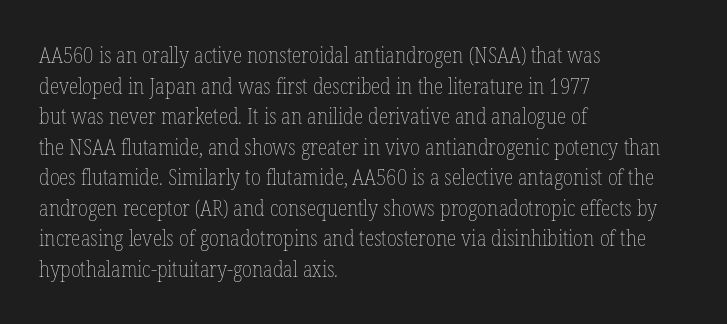
Q: Is the text bold? A: No.
Q: Is the text italic (slanted)? A: No, it is upright.
Q: Is the text underlined? A: No.
Q: How is the paragraph aligned? A: Left-aligned.
Q: Is the spacing between letters normal or unusually wide? A: Normal.
Q: Is the spacing between lines tight, normal or loose? A: Normal.
